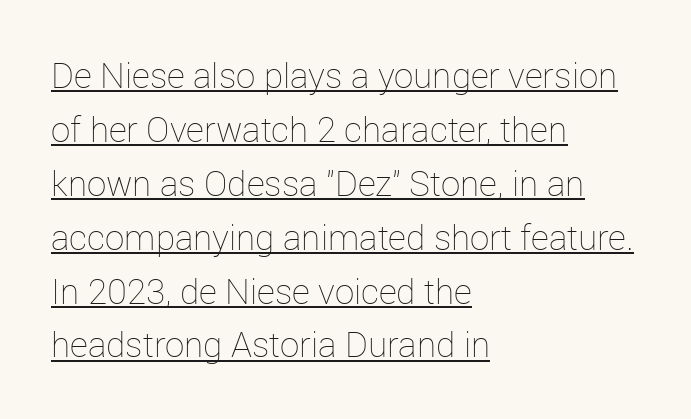
The image shows 35 px thin type, upright; set left-aligned, normal line spacing (1.54x), normal letter spacing, underlined; low stroke contrast and a medium x-height.
